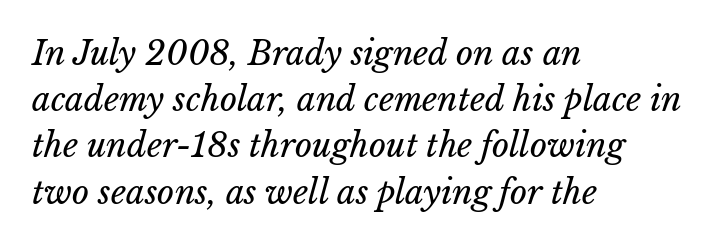
The image shows 33 px regular-weight type; set left-aligned, normal line spacing (1.4x), normal letter spacing, not underlined; low stroke contrast and a medium x-height.
